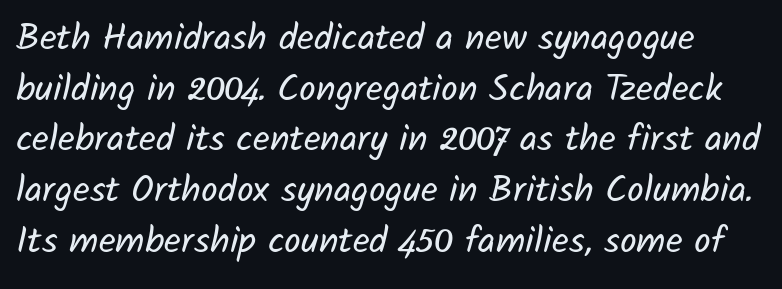
Regarding leading, the lines here are spaced in the standard way. Vertical stems look standard width or narrower in stroke. This rendering employs a face without finishing strokes, i.e., a sans-serif. Has an underline been added? It has not.
